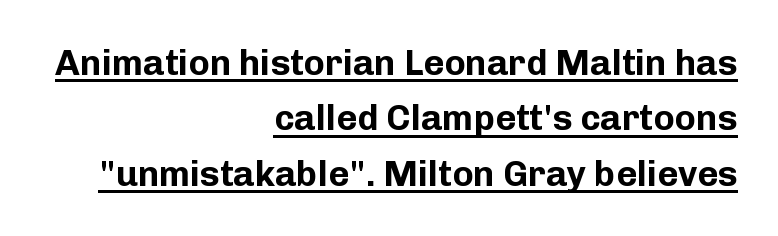
Q: Is the text bold? A: Yes.
Q: Is the text italic (slanted)? A: No, it is upright.
Q: Is the typeface a serif or a sans-serif typeface? A: Sans-serif.
Q: Is the text underlined? A: Yes.
Q: How is the paragraph aligned? A: Right-aligned.
Q: Is the spacing between letters normal or unusually wide? A: Normal.
Q: Is the spacing between lines tight, normal or loose? A: Normal.
Q: Width (condensed, normal, or wide)? A: Normal.
Q: Stroke contrast? A: Low.
Q: x-height? A: Medium.
Q: Monospaced? A: No.
